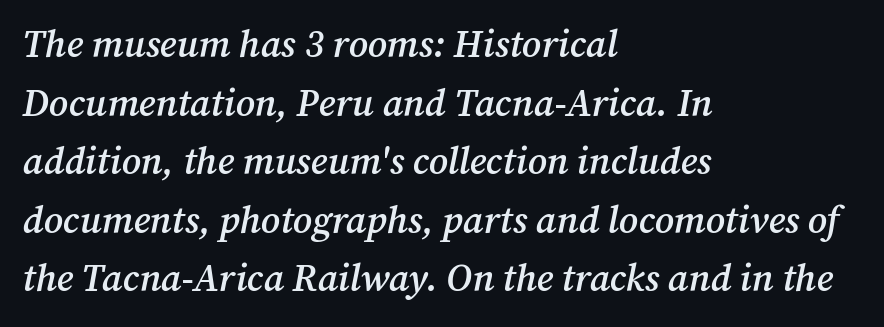
Spacing verdict: proportional, widths tailored to each character. No extra tracking has been applied to these lines. This sample uses a serif face. Line starts are locked; line ends wander. If you measured baseline to baseline, you'd find a middling distance.
